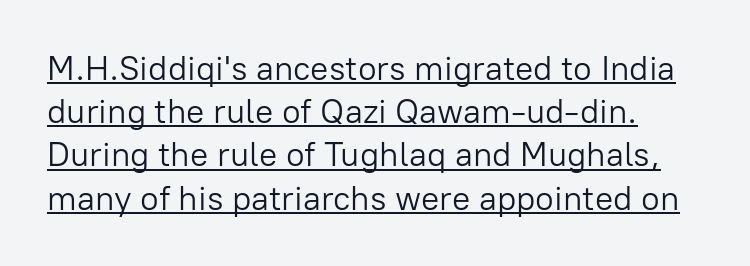
Tracking here is standard; glyphs follow each other at the usual distance. Regular leading. No letter is thick-stroked: the sample isn't bold. Do the characters align in a grid? No, the font is proportional. The rendered words wear a rule along their underside. This is the regular roman posture of the typeface.
